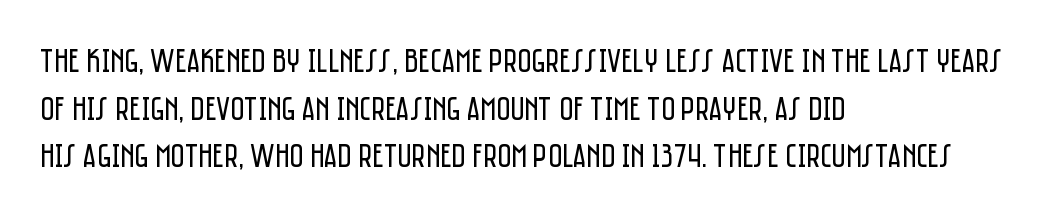
{"serif": "no", "italic": "no", "bold": "no", "weight": "regular", "width": "condensed", "stroke_contrast": "low", "x_height": "large", "monospaced": "no", "underline": "no", "align": "left", "line_spacing": "normal", "line_spacing_ratio": 1.4, "letter_spacing": "normal", "letter_spacing_em": 0.0, "glyph_px": 34}
